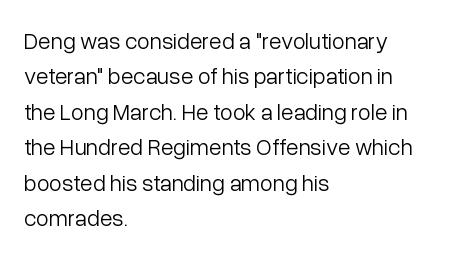
{"italic": "no", "bold": "no", "underline": "no", "align": "left", "line_spacing": "normal", "line_spacing_ratio": 1.54, "letter_spacing": "normal", "letter_spacing_em": 0.0, "glyph_px": 23}
